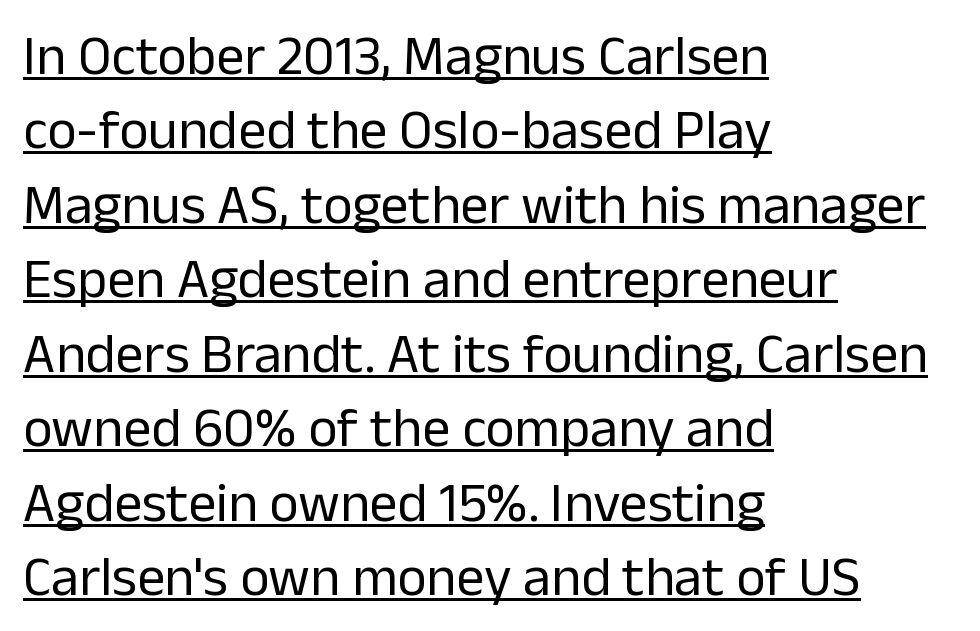
{"serif": "no", "italic": "no", "bold": "no", "weight": "regular", "width": "normal", "stroke_contrast": "low", "x_height": "medium", "monospaced": "no", "underline": "yes", "align": "left", "line_spacing": "normal", "line_spacing_ratio": 1.33, "letter_spacing": "normal", "letter_spacing_em": 0.0, "glyph_px": 56}
